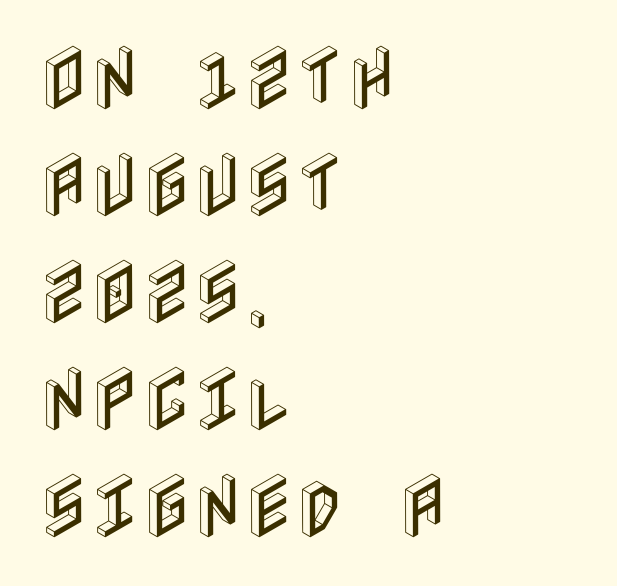
Q: Is the text italic (slanted)? A: No, it is upright.
Q: Is the text underlined? A: No.
Q: How is the paragraph aligned? A: Left-aligned.
Q: Is the spacing between letters normal or unusually wide? A: Normal.
Q: Is the spacing between lines tight, normal or loose? A: Normal.
Q: Width (condensed, normal, or wide)? A: Condensed.
Q: x-height? A: Large.
